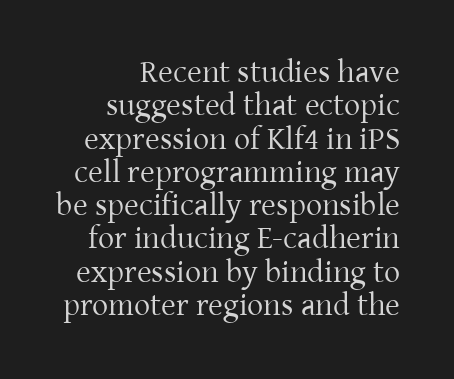
A typesetter would call this proportional, since set widths differ per character. Is the stroke heavy? The answer is a plain regular-or-lighter. This is the regular roman posture of the typeface. Clear beneath every line of the passage. Vertically, the passage feels compressed, each row crowding the next. No extra tracking has been applied to these lines.
